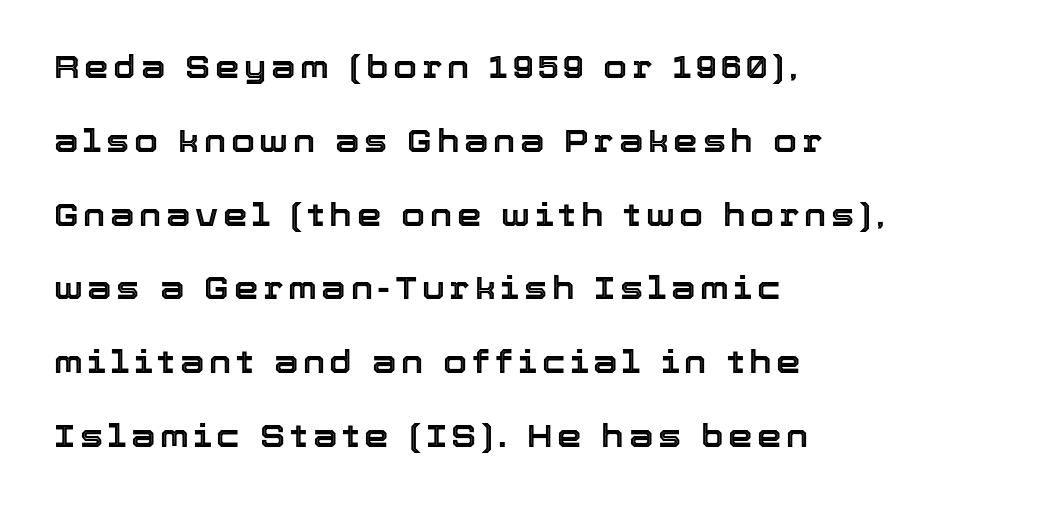
{"italic": "no", "width": "normal", "x_height": "medium", "monospaced": "no", "underline": "no", "align": "left", "line_spacing": "loose", "line_spacing_ratio": 2.38, "glyph_px": 31}
